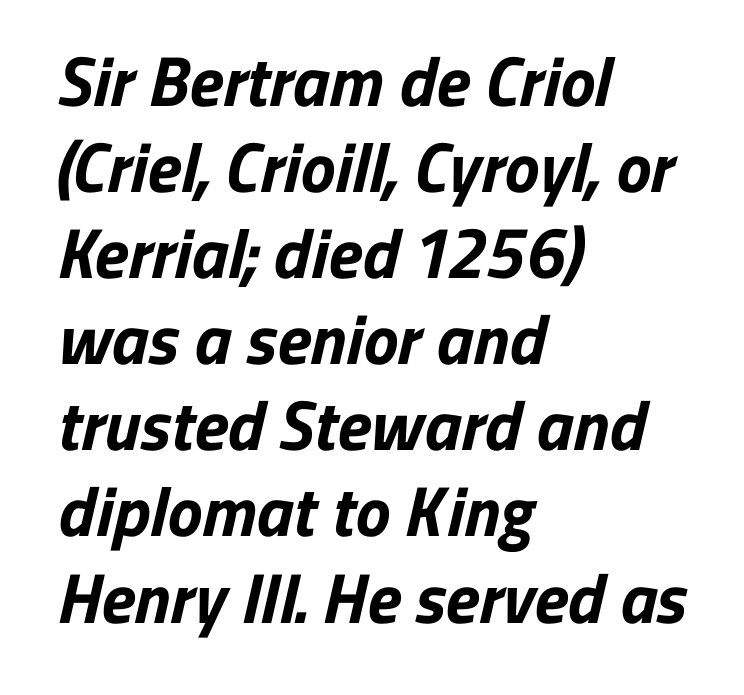
Q: Is the text bold? A: Yes.
Q: Is the typeface a serif or a sans-serif typeface? A: Sans-serif.
Q: Is the text underlined? A: No.
Q: How is the paragraph aligned? A: Left-aligned.
Q: Is the spacing between letters normal or unusually wide? A: Normal.
Q: Width (condensed, normal, or wide)? A: Normal.
Q: Stroke contrast? A: Low.
Q: x-height? A: Medium.
Q: Monospaced? A: No.
